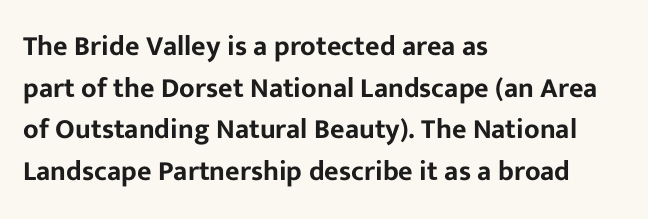
Q: Is the text italic (slanted)? A: No, it is upright.
Q: Is the typeface a serif or a sans-serif typeface? A: Sans-serif.
Q: Is the text underlined? A: No.
Q: How is the paragraph aligned? A: Left-aligned.
Q: Is the spacing between letters normal or unusually wide? A: Normal.
Q: Is the spacing between lines tight, normal or loose? A: Normal.
Q: Width (condensed, normal, or wide)? A: Normal.
Q: Stroke contrast? A: Low.
Q: x-height? A: Medium.
Q: Monospaced? A: No.
